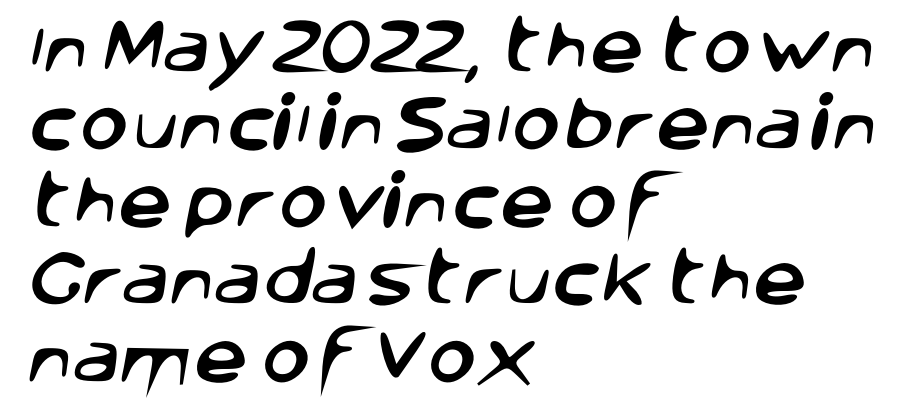
Q: Is the typeface a serif or a sans-serif typeface? A: Sans-serif.
Q: Is the text underlined? A: No.
Q: How is the paragraph aligned? A: Left-aligned.
Q: Is the spacing between letters normal or unusually wide? A: Normal.
Q: Is the spacing between lines tight, normal or loose? A: Normal.
Q: Width (condensed, normal, or wide)? A: Normal.
Q: Stroke contrast? A: Low.
Q: x-height? A: Large.
Q: Monospaced? A: No.
